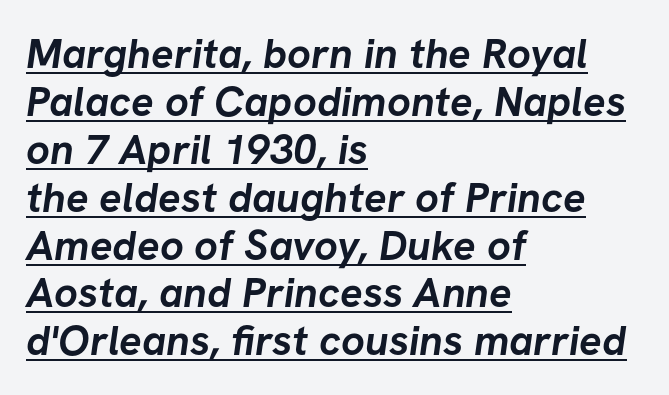
The image shows 42 px semibold sans-serif type; set left-aligned, tight line spacing (1.14x), normal letter spacing, underlined; low stroke contrast and a medium x-height.
